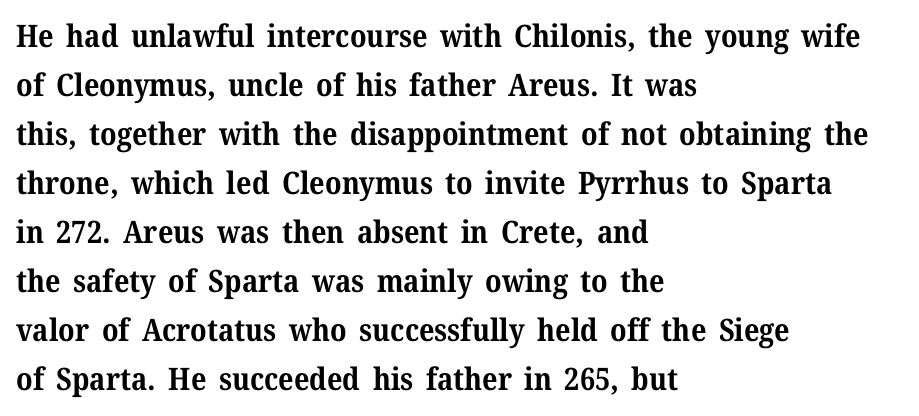
{"serif": "yes", "italic": "no", "bold": "yes", "weight": "bold", "width": "normal", "stroke_contrast": "medium", "x_height": "medium", "monospaced": "no", "underline": "no", "align": "left", "line_spacing": "normal", "line_spacing_ratio": 1.58, "letter_spacing": "normal", "letter_spacing_em": 0.0, "glyph_px": 31}
